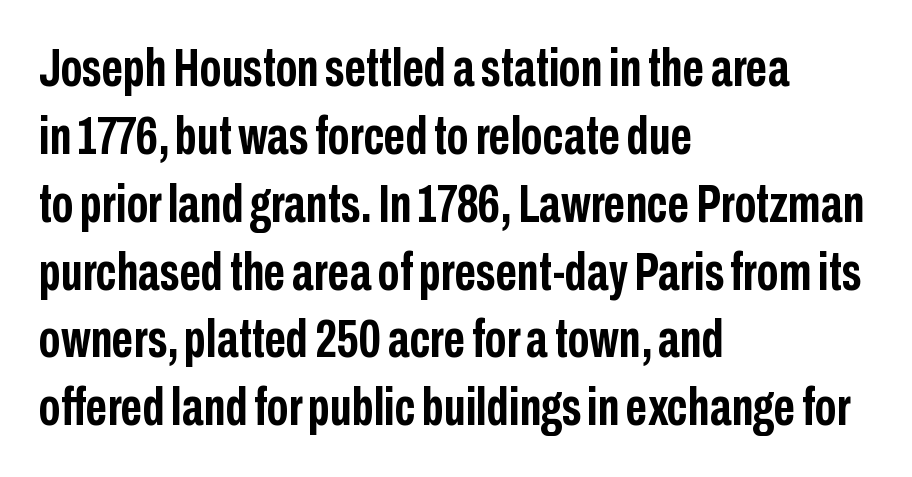
Underline: absent. These lines were composed using upright roman letters. Horizontal bands of white between lines are of average thickness. The face used here is proportionally spaced, like ordinary book or web type. The rendering shows plain stroke endings on the letterforms — a sans-serif design. A full-strength bold gives these letters their thick strokes.
